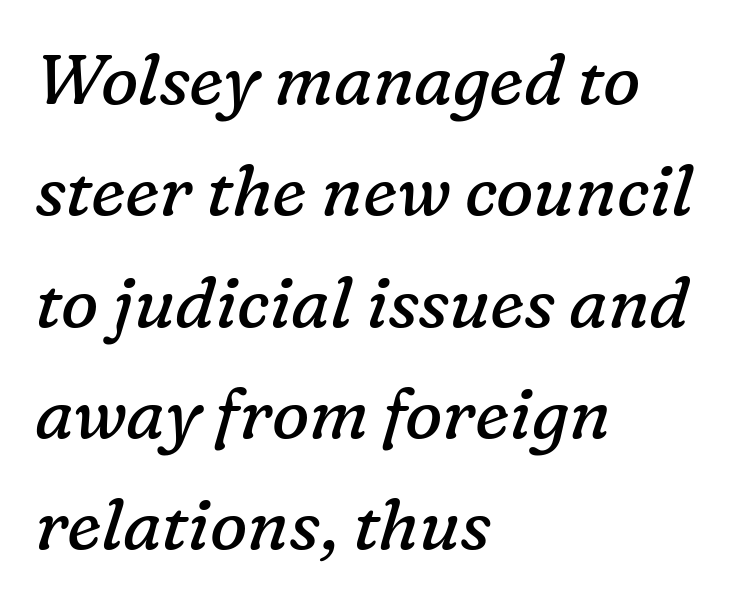
The image shows 70 px regular-weight serif type, italic (leaning right); set left-aligned, normal line spacing (1.59x), normal letter spacing, not underlined; low stroke contrast and a medium x-height.
